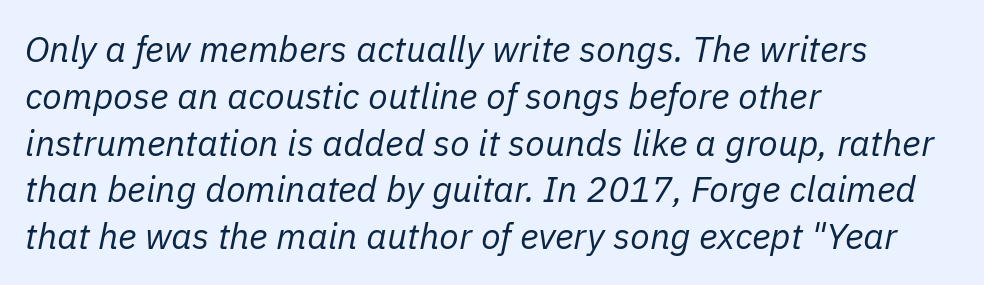
The image shows 36 px regular-weight type, italic (leaning right); set left-aligned, normal line spacing (1.3x), normal letter spacing, not underlined; low stroke contrast and a medium x-height.
